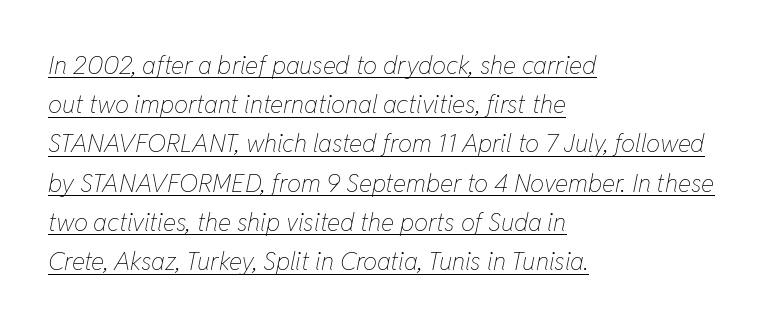
The image shows 25 px text type, italic (leaning right); set left-aligned, normal line spacing (1.57x), normal letter spacing, underlined.
